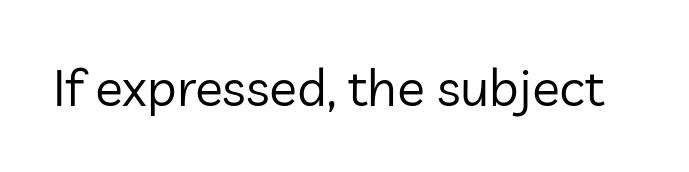
{"serif": "no", "italic": "no", "bold": "no", "weight": "regular", "width": "normal", "stroke_contrast": "low", "x_height": "medium", "monospaced": "no", "underline": "no", "letter_spacing": "normal", "letter_spacing_em": 0.0, "glyph_px": 52}
